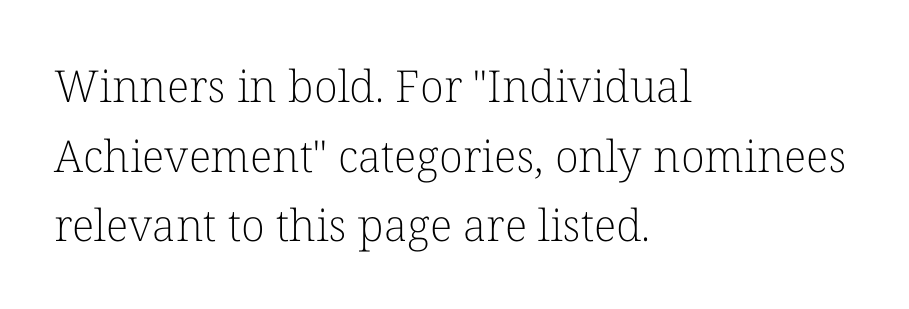
The image shows 44 px light serif type, upright; set left-aligned, normal line spacing (1.58x), normal letter spacing, not underlined; low stroke contrast and a medium x-height.
